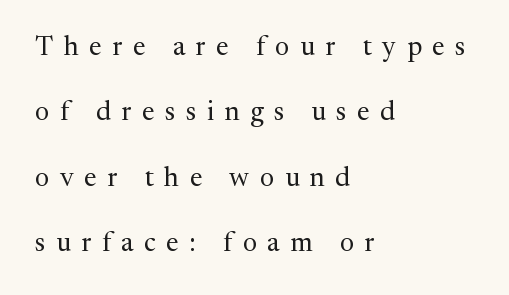
A student would call this left alignment; a typographer would say flush left, rag right. The gap between lines stays unmarked. The gaps between neighbouring characters are conspicuously large. Rows of type keep a wide berth in the vertical direction. Does the lettering tilt? It doesn't — this is upright.
